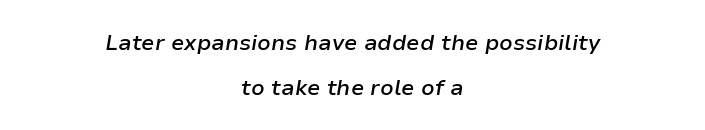
{"italic": "yes", "lean": "right", "slant_degrees": 9, "bold": "semi", "underline": "no", "align": "center", "line_spacing": "loose", "line_spacing_ratio": 2.03, "letter_spacing": "normal", "letter_spacing_em": 0.0, "glyph_px": 22}
